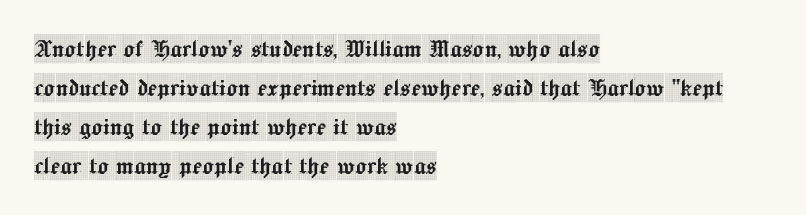
The image shows 29 px condensed serif type, upright; set left-aligned, normal line spacing (1.34x), normal letter spacing, not underlined; a large x-height.
